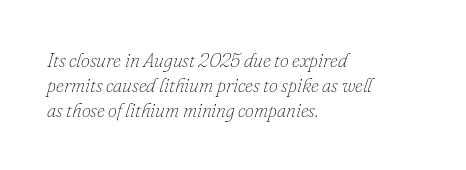
{"italic": "yes", "lean": "right", "slant_degrees": 16, "bold": "no", "underline": "no", "align": "left", "line_spacing_ratio": 1.24, "letter_spacing": "normal", "letter_spacing_em": 0.0, "glyph_px": 20}
